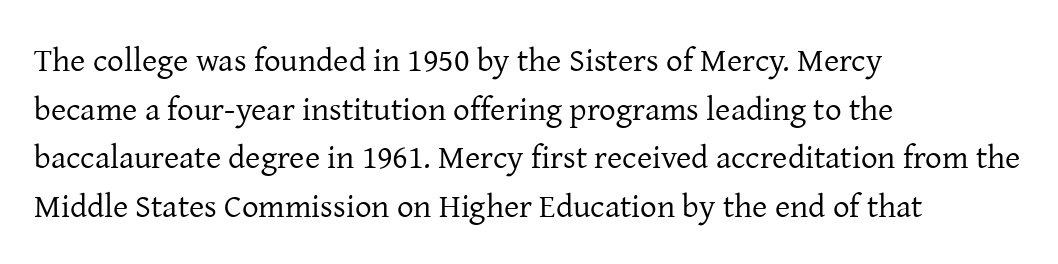
{"serif": "yes", "italic": "no", "bold": "no", "weight": "regular", "width": "normal", "stroke_contrast": "low", "x_height": "medium", "monospaced": "no", "underline": "no", "align": "left", "line_spacing": "normal", "line_spacing_ratio": 1.47, "letter_spacing": "normal", "letter_spacing_em": 0.0, "glyph_px": 33}
